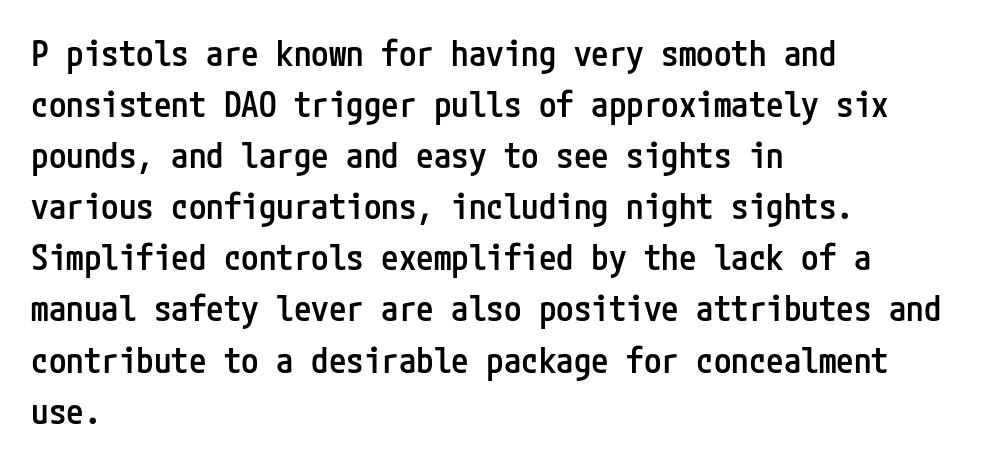
Vertically, the passage feels balanced, rows spaced as you'd expect. Just letters on the line, the space beneath them empty. The face used here is a semibold: visibly heavier than regular, lighter than bold. The rendering shows plain stroke endings on the letterforms — a sans-serif design. Does the lettering tilt? It doesn't — this is upright. Short note: letters normally spaced.
